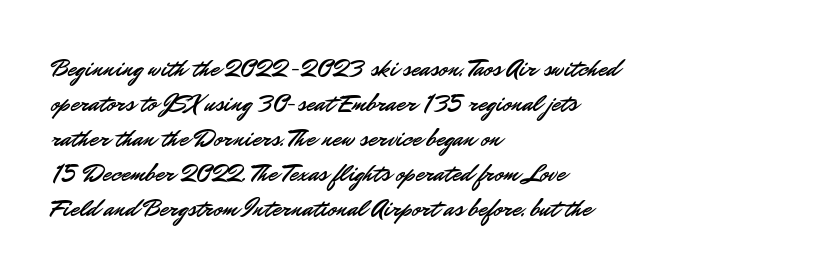
Q: Is the text italic (slanted)? A: Yes.
Q: Is the text underlined? A: No.
Q: How is the paragraph aligned? A: Left-aligned.
Q: Is the spacing between letters normal or unusually wide? A: Normal.
Q: Is the spacing between lines tight, normal or loose? A: Normal.
